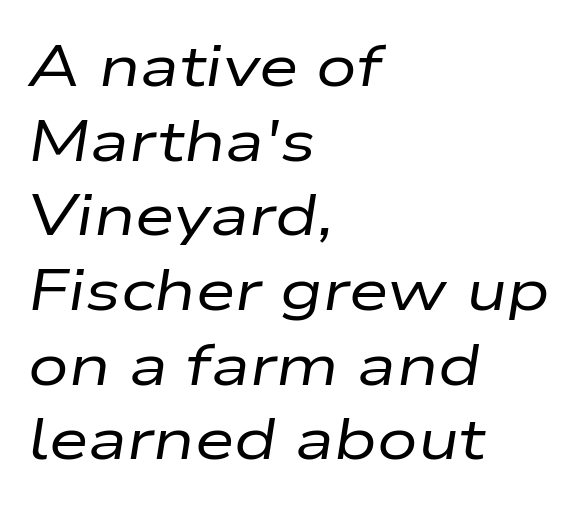
The image shows 57 px regular-weight, wide type, italic (leaning right); set left-aligned, normal line spacing (1.31x), normal letter spacing, not underlined; low stroke contrast and a medium x-height.
